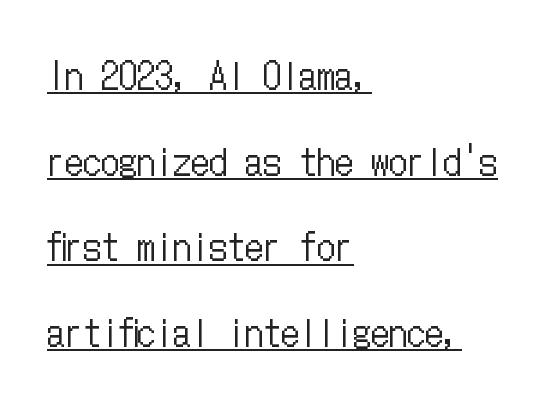
The image shows 36 px regular-weight, condensed type, upright; set left-aligned, loose line spacing (2.38x), normal letter spacing, underlined; low stroke contrast and a medium x-height.
